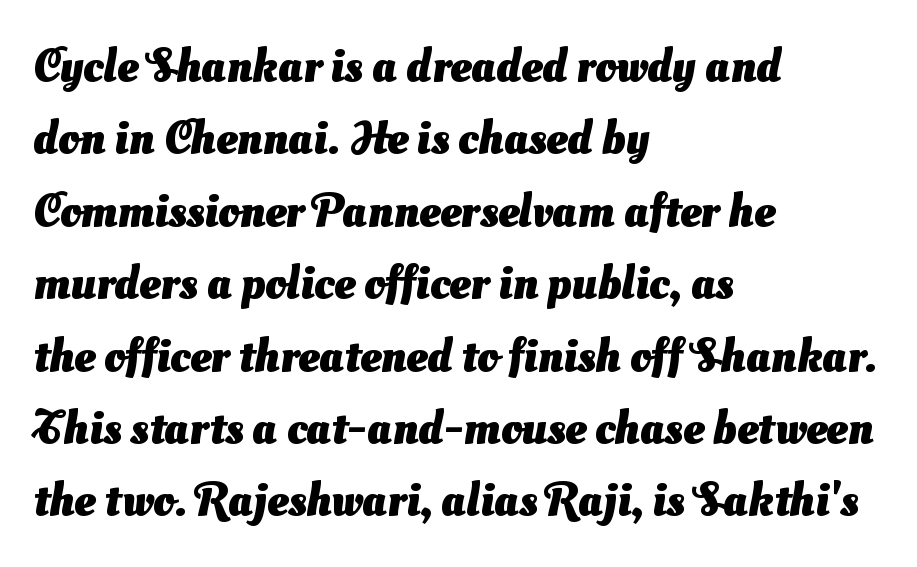
The letters advance in unequal steps, a hallmark of proportional type. Successive baselines arrive at the customary interval. The compositor pushed each line to the left boundary. The glyphs are unaccompanied by any horizontal stroke below them.
